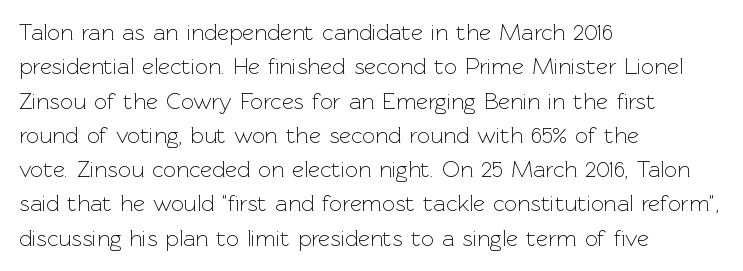
Q: Is the text bold? A: No.
Q: Is the text italic (slanted)? A: No, it is upright.
Q: Is the text underlined? A: No.
Q: How is the paragraph aligned? A: Left-aligned.
Q: Is the spacing between letters normal or unusually wide? A: Normal.
Q: Is the spacing between lines tight, normal or loose? A: Normal.
